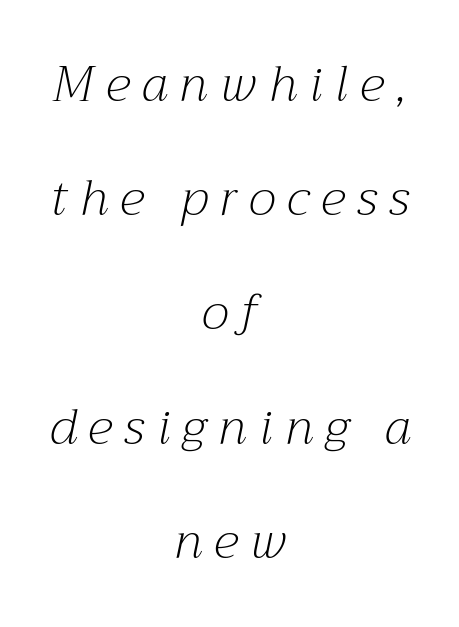
The image shows 49 px light serif type, italic (leaning right); set centered, loose line spacing (2.33x), unusually wide letter spacing (+0.25 em), not underlined; medium stroke contrast and a medium x-height.
